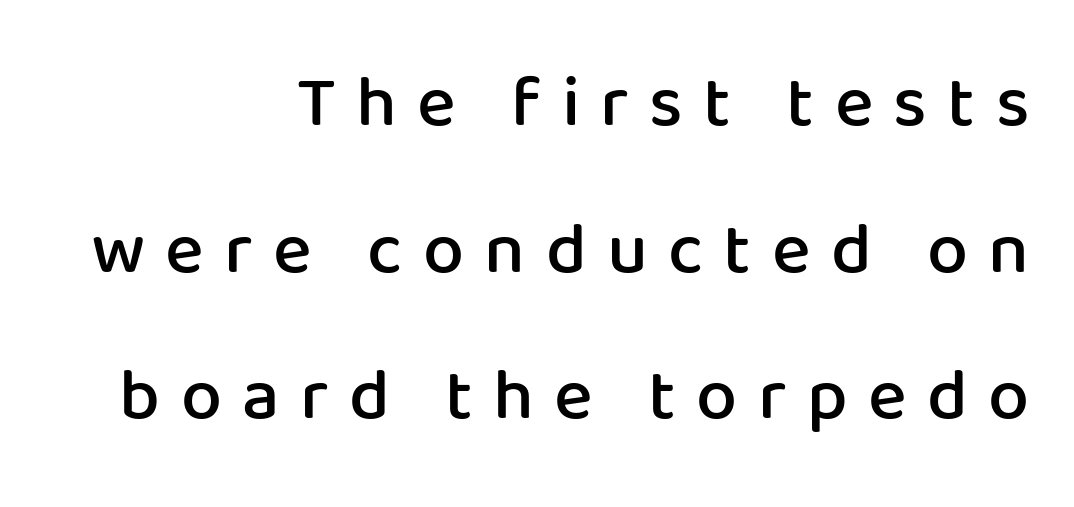
The image shows 73 px semibold sans-serif type, upright; set right-aligned, loose line spacing (2.01x), unusually wide letter spacing (+0.28 em), not underlined; low stroke contrast and a medium x-height.
